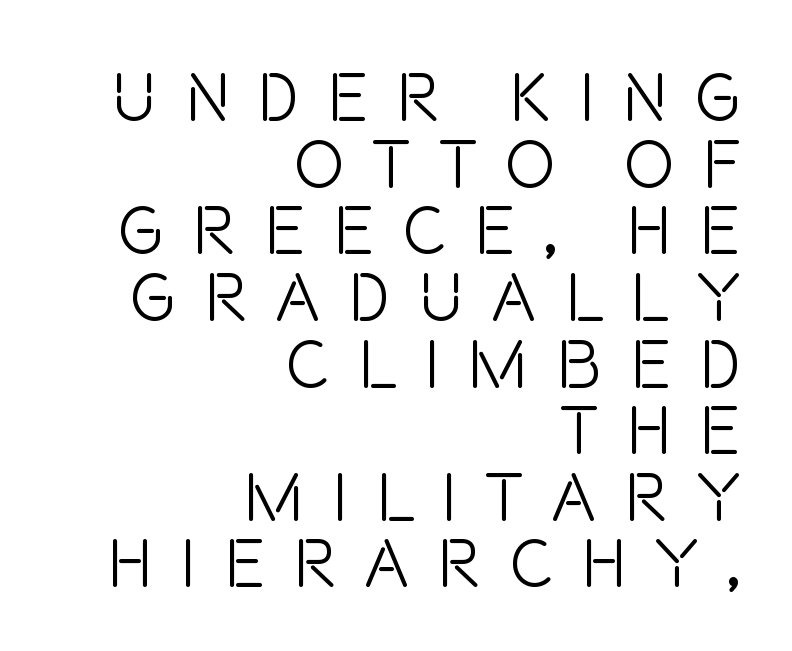
The image shows 68 px light, condensed sans-serif type, upright; set right-aligned, tight line spacing (0.98x), unusually wide letter spacing (+0.41 em), not underlined; low stroke contrast and a large x-height.
